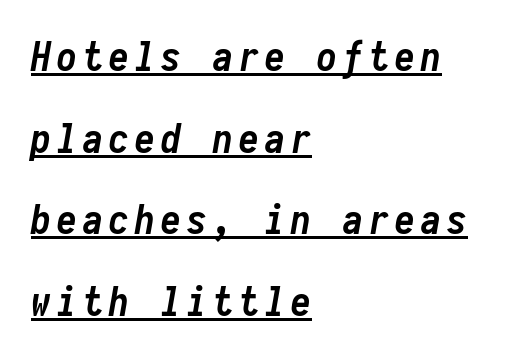
The text block is weighted toward the left margin, trailing off unevenly rightward. Underlined type. What's the leading like? Stretched, with rows far apart. An italicized treatment has been applied to the whole sample. You'd pick this weight for a headline — it's a proper bold. Fixed-width glyphs throughout — classic coding-font behaviour.
